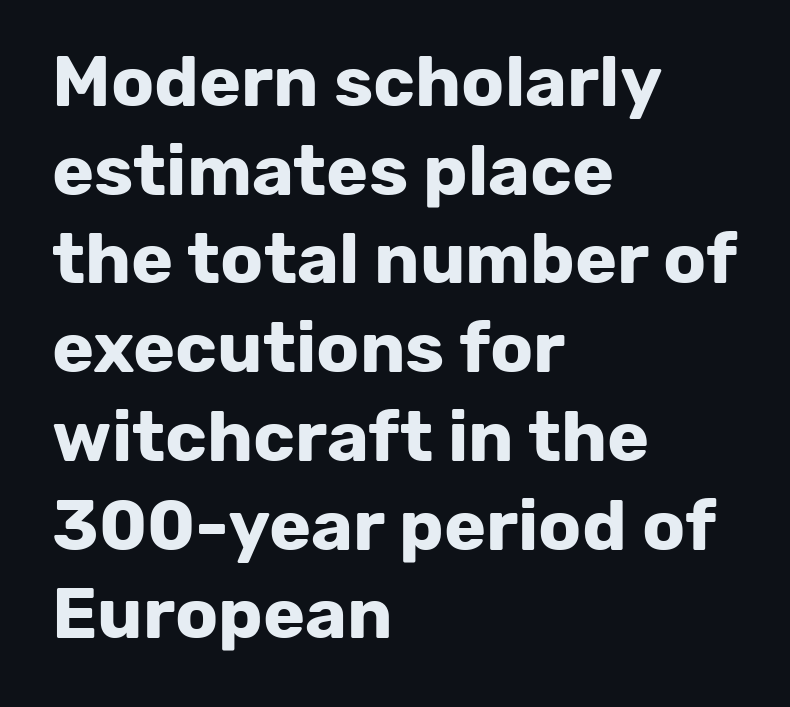
Q: Is the text bold? A: Yes.
Q: Is the text italic (slanted)? A: No, it is upright.
Q: Is the typeface a serif or a sans-serif typeface? A: Sans-serif.
Q: Is the text underlined? A: No.
Q: How is the paragraph aligned? A: Left-aligned.
Q: Is the spacing between letters normal or unusually wide? A: Normal.
Q: Is the spacing between lines tight, normal or loose? A: Normal.
Q: Width (condensed, normal, or wide)? A: Normal.
Q: Stroke contrast? A: Low.
Q: x-height? A: Medium.
Q: Monospaced? A: No.
